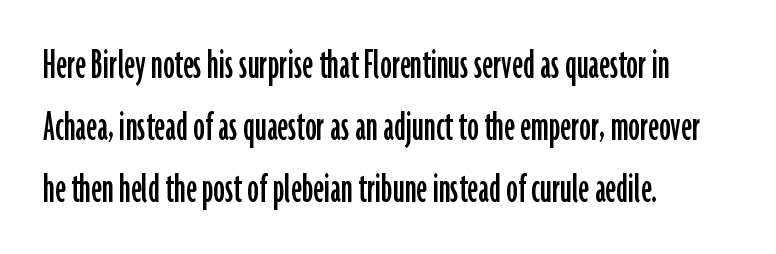
{"serif": "no", "italic": "no", "width": "condensed", "stroke_contrast": "low", "x_height": "medium", "monospaced": "no", "underline": "no", "align": "left", "line_spacing": "normal", "line_spacing_ratio": 1.35, "letter_spacing": "normal", "letter_spacing_em": 0.0, "glyph_px": 46}
